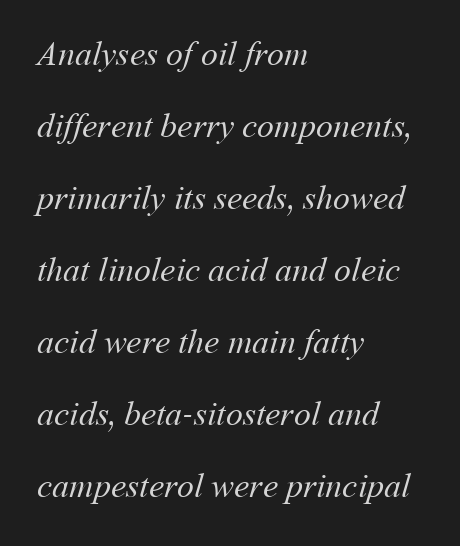
The image shows 34 px regular-weight type; set left-aligned, loose line spacing (2.12x), normal letter spacing, not underlined; medium stroke contrast and a medium x-height.
